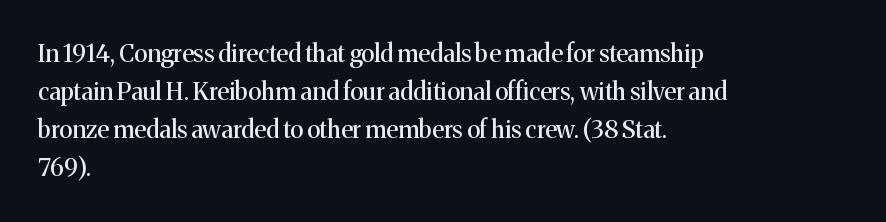
{"italic": "no", "underline": "no", "align": "left", "line_spacing": "normal", "line_spacing_ratio": 1.59, "letter_spacing": "normal", "letter_spacing_em": 0.0, "glyph_px": 24}
